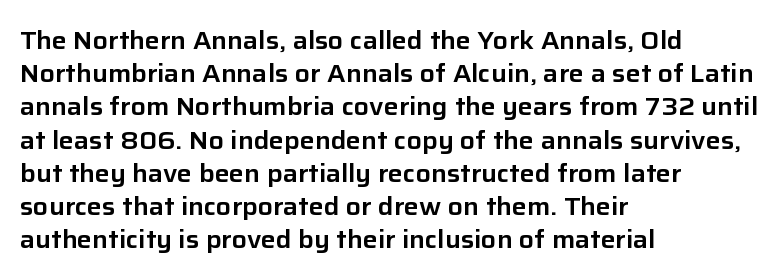
The image shows 25 px text type, upright; set left-aligned, normal line spacing (1.33x), normal letter spacing, not underlined.
